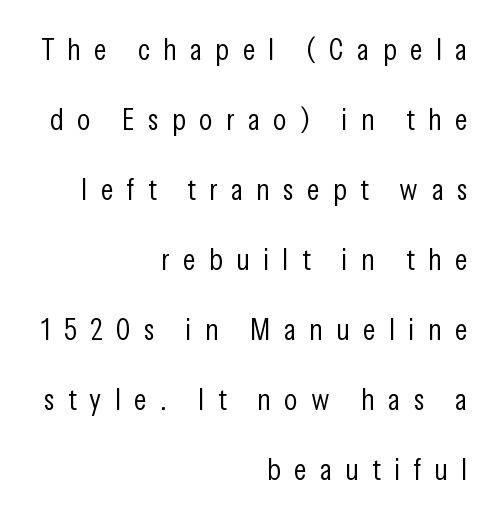
Students, observe: this is what heavily led, spacious text looks like. Underlining? Definitely not there. Do the letters lean? They stand straight. Stroke thickness stays within the range of a standard reading face or lighter. In terms of letterform style, serifs are entirely absent. The passage shown has open, widely tracked lettering throughout.
